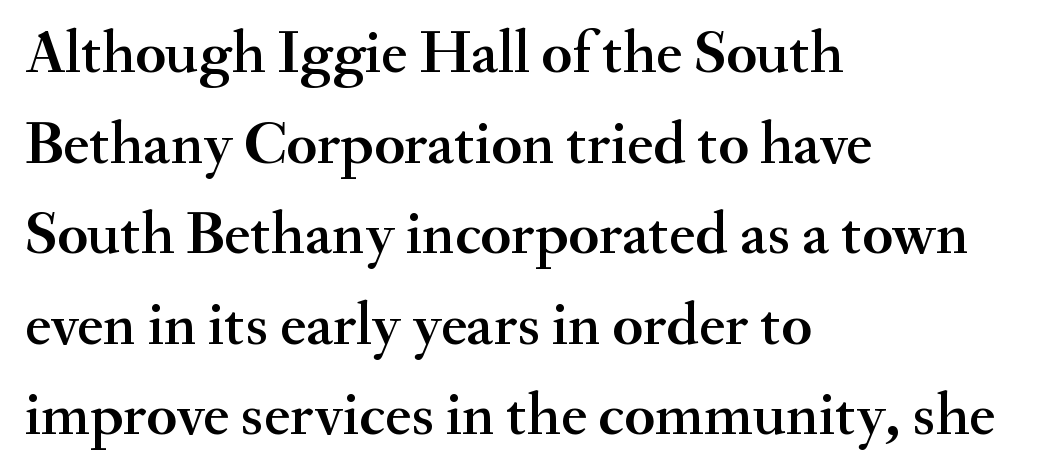
The image shows 62 px serif type, upright; set left-aligned, normal line spacing (1.46x), normal letter spacing, not underlined; medium stroke contrast and a small x-height.
